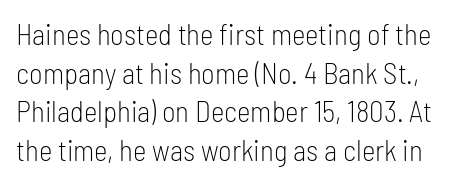
Vertical spacing — default. Is this a fixed-width face? No — the glyphs have proportional, varying widths. The specimen reads as upright at a glance. Spacing between characters is what you'd get straight out of the box. No heavy texture on the line: the type isn't bold.
